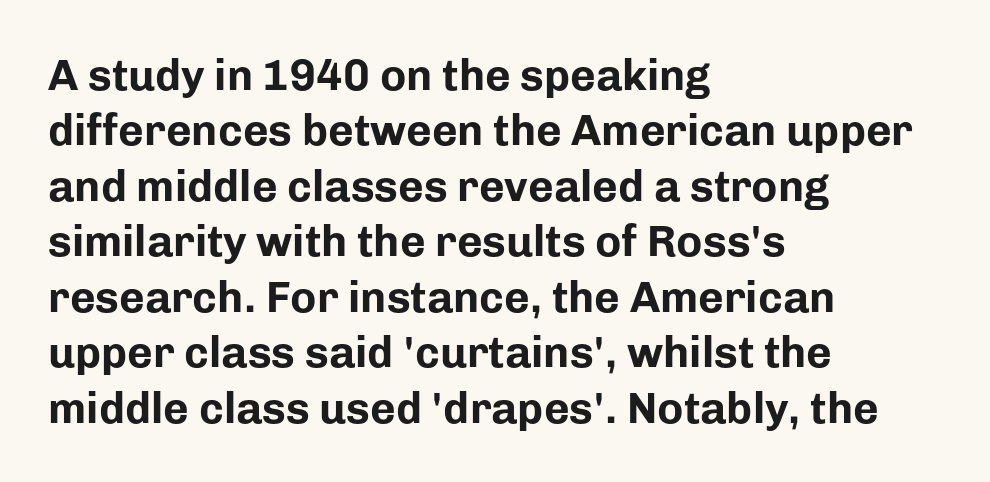
Rule under the text: the space is simply empty. Each glyph is drawn with heavy, bold strokes. Style check: upright. One-word summary of the alignment: left. The letters advance in unequal steps, a hallmark of proportional type.
